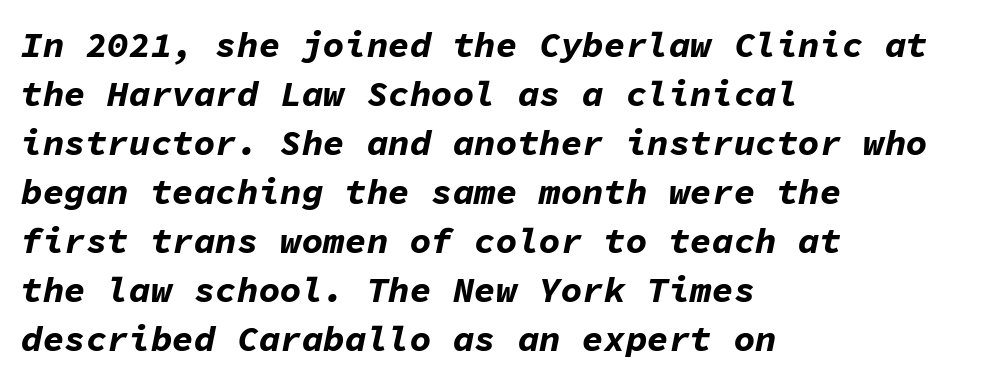
The image shows 36 px bold type, italic (leaning right), monospaced; set left-aligned, normal line spacing (1.36x), normal letter spacing, not underlined; low stroke contrast and a medium x-height.
